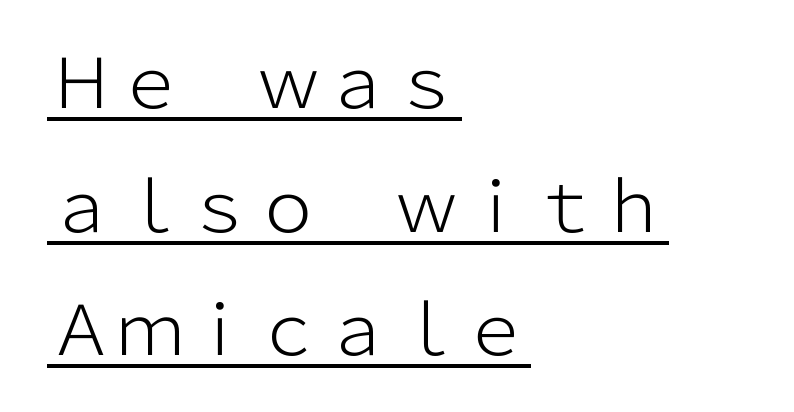
These lines are set flush left with a ragged right edge. Caption: face not bold, strokes unweighted. The typography opts for an upright posture over an oblique one. What kind of face is this? One without serifs — a sans. The rendering keeps characters at their native spacing. The rendering uses the underline text-decoration.
